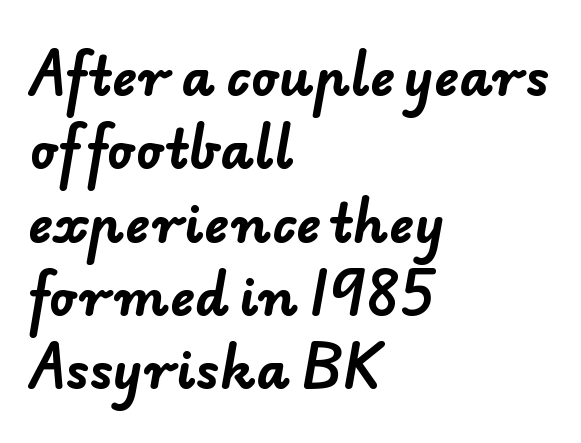
The image shows 52 px bold sans-serif type; set left-aligned, normal line spacing (1.41x), normal letter spacing, not underlined; low stroke contrast and a small x-height.
